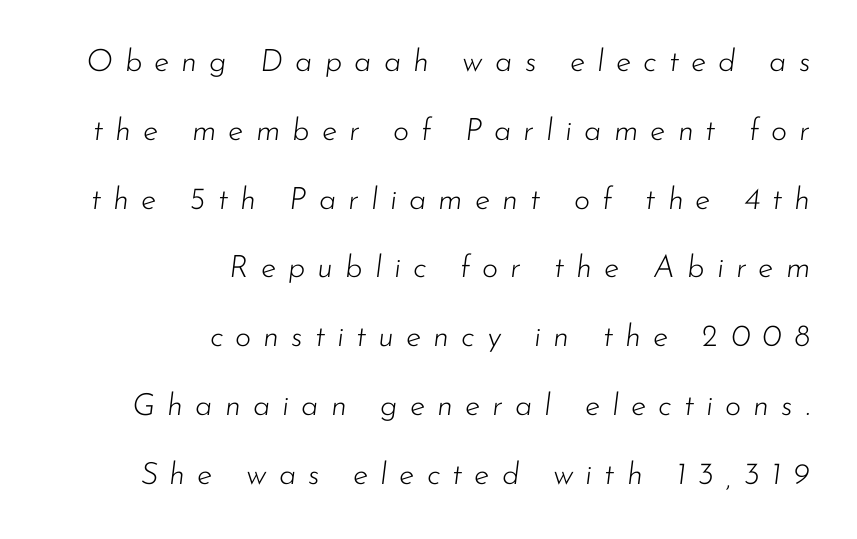
{"italic": "yes", "lean": "right", "slant_degrees": 7, "bold": "no", "weight": "light", "width": "normal", "stroke_contrast": "low", "x_height": "small", "monospaced": "no", "underline": "no", "align": "right", "line_spacing": "loose", "line_spacing_ratio": 2.22, "letter_spacing": "wide", "letter_spacing_em": 0.39, "glyph_px": 31}
